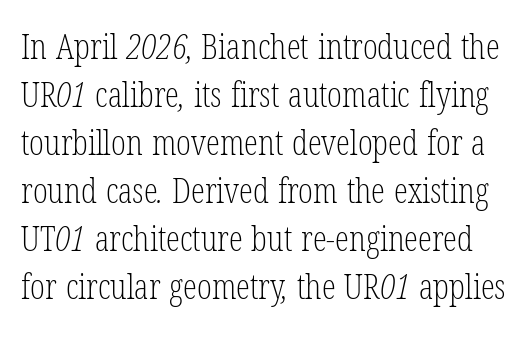
{"serif": "yes", "bold": "no", "weight": "light", "width": "condensed", "stroke_contrast": "low", "x_height": "medium", "monospaced": "no", "underline": "no", "line_spacing": "normal", "line_spacing_ratio": 1.37, "letter_spacing": "normal", "letter_spacing_em": 0.0, "glyph_px": 35}
